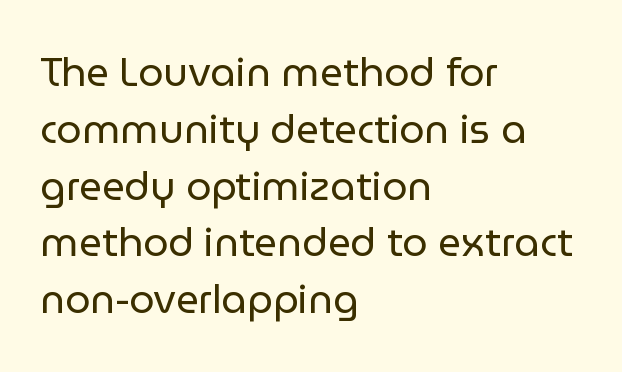
Q: Is the text bold? A: No.
Q: Is the text italic (slanted)? A: No, it is upright.
Q: Is the typeface a serif or a sans-serif typeface? A: Sans-serif.
Q: Is the text underlined? A: No.
Q: How is the paragraph aligned? A: Left-aligned.
Q: Is the spacing between letters normal or unusually wide? A: Normal.
Q: Is the spacing between lines tight, normal or loose? A: Normal.
Q: Width (condensed, normal, or wide)? A: Normal.
Q: Stroke contrast? A: Low.
Q: x-height? A: Medium.
Q: Monospaced? A: No.
